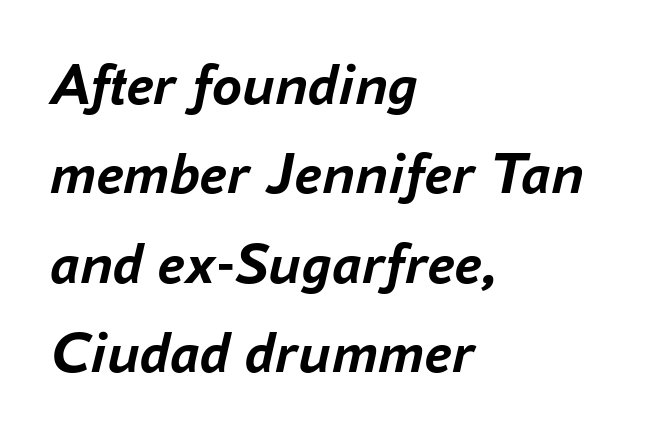
The image shows 60 px semibold type, italic (leaning right); set left-aligned, normal line spacing (1.49x), normal letter spacing, not underlined; low stroke contrast and a medium x-height.
